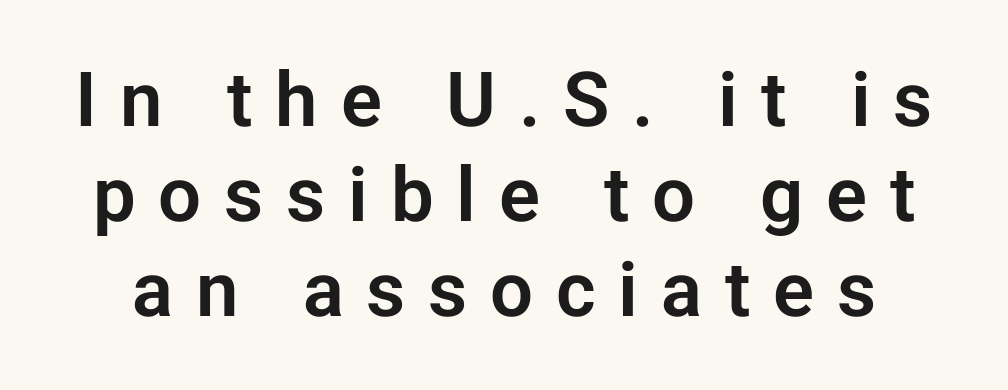
A typesetter would call this heavily tracked-out type. The type family on display is of the sans-serif kind. Compared with typical paragraphs, the rows here are spaced about the same. Varying glyph widths throughout — classic text-font behaviour.
